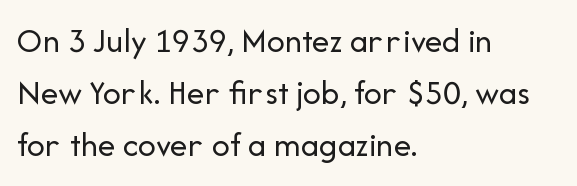
The image shows 35 px regular-weight sans-serif type, upright; set left-aligned, normal line spacing (1.49x), normal letter spacing, not underlined; low stroke contrast and a medium x-height.
